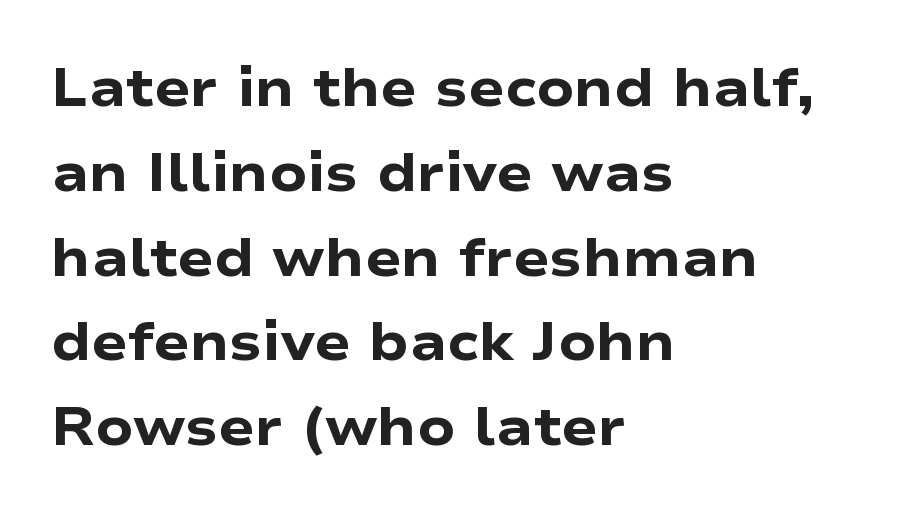
{"serif": "no", "italic": "no", "bold": "yes", "weight": "heavy", "width": "wide", "stroke_contrast": "low", "x_height": "medium", "monospaced": "no", "underline": "no", "align": "left", "line_spacing": "normal", "line_spacing_ratio": 1.57, "letter_spacing": "normal", "letter_spacing_em": 0.0, "glyph_px": 54}
